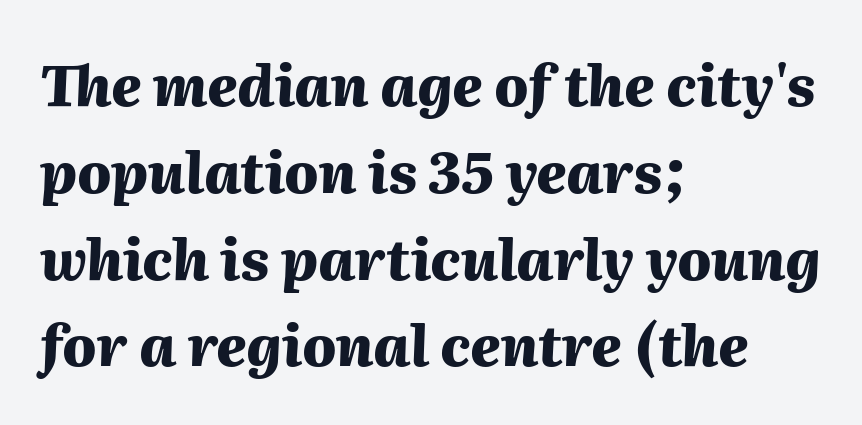
Q: Is the text bold? A: Yes.
Q: Is the text italic (slanted)? A: Yes, it leans right by about 2 degrees.
Q: Is the text underlined? A: No.
Q: How is the paragraph aligned? A: Left-aligned.
Q: Is the spacing between letters normal or unusually wide? A: Normal.
Q: Is the spacing between lines tight, normal or loose? A: Normal.
Q: Width (condensed, normal, or wide)? A: Normal.
Q: Stroke contrast? A: Medium.
Q: x-height? A: Medium.
Q: Monospaced? A: No.
